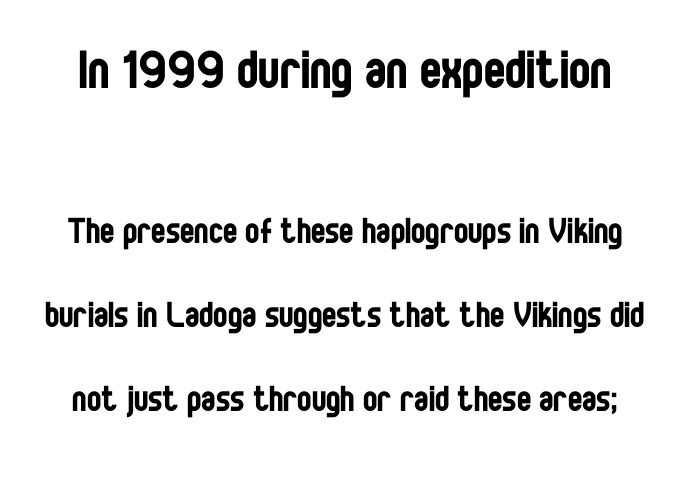
The image shows 64 px regular-weight, condensed sans-serif type, upright; set centered, loose line spacing (1.96x), normal letter spacing, not underlined; the first (top) block is 1.49x larger; low stroke contrast and a large x-height.
